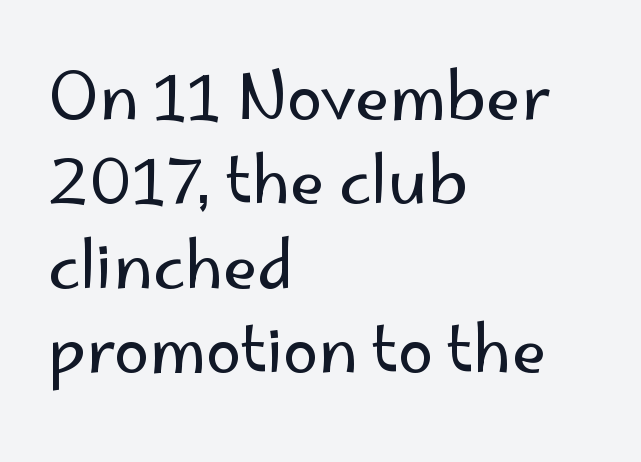
{"serif": "no", "italic": "no", "bold": "no", "weight": "regular", "width": "normal", "stroke_contrast": "low", "x_height": "small", "monospaced": "no", "underline": "no", "align": "left", "line_spacing": "normal", "line_spacing_ratio": 1.32, "letter_spacing": "normal", "letter_spacing_em": 0.0, "glyph_px": 64}
